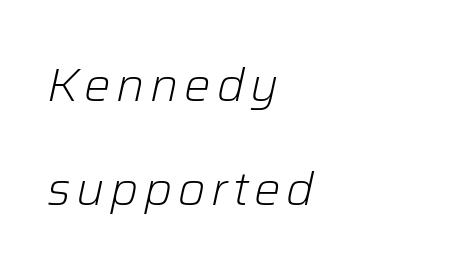
No word sits above an underline. Line starts are locked; line ends wander. Characters are canted at an angle relative to the baseline's perpendicular. Weight: not bold — regular or lighter. The vertical gap from one line to the next is large.
